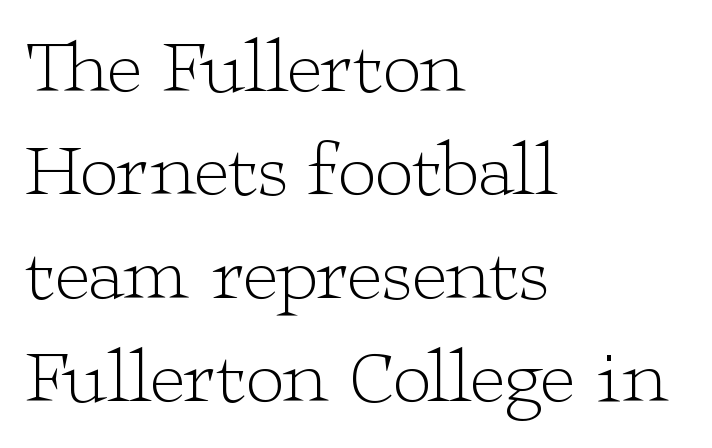
Q: Is the text bold? A: No.
Q: Is the text italic (slanted)? A: No, it is upright.
Q: Is the typeface a serif or a sans-serif typeface? A: Serif.
Q: Is the text underlined? A: No.
Q: How is the paragraph aligned? A: Left-aligned.
Q: Is the spacing between letters normal or unusually wide? A: Normal.
Q: Is the spacing between lines tight, normal or loose? A: Normal.
Q: Width (condensed, normal, or wide)? A: Wide.
Q: Stroke contrast? A: Low.
Q: x-height? A: Medium.
Q: Monospaced? A: No.
